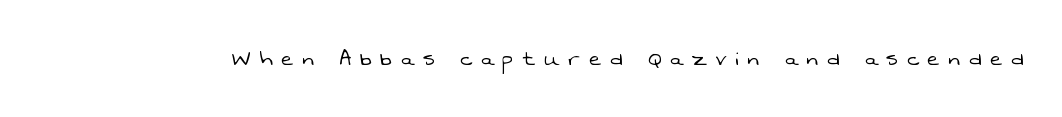
Q: Is the text bold? A: No.
Q: Is the text underlined? A: No.
Q: Is the spacing between letters normal or unusually wide? A: Unusually wide.
